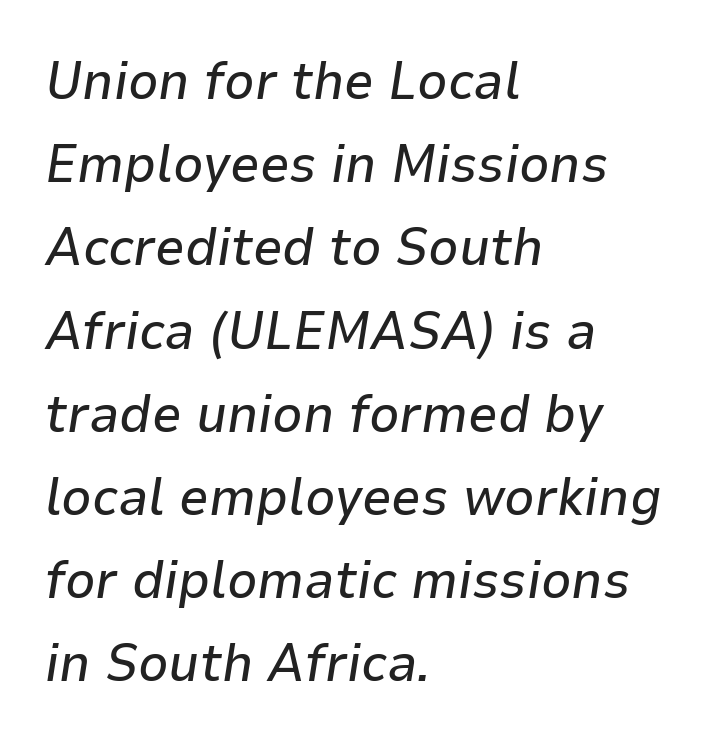
The image shows 53 px text type, italic (leaning right); set left-aligned, normal line spacing (1.57x), normal letter spacing, not underlined; low stroke contrast and a medium x-height.
